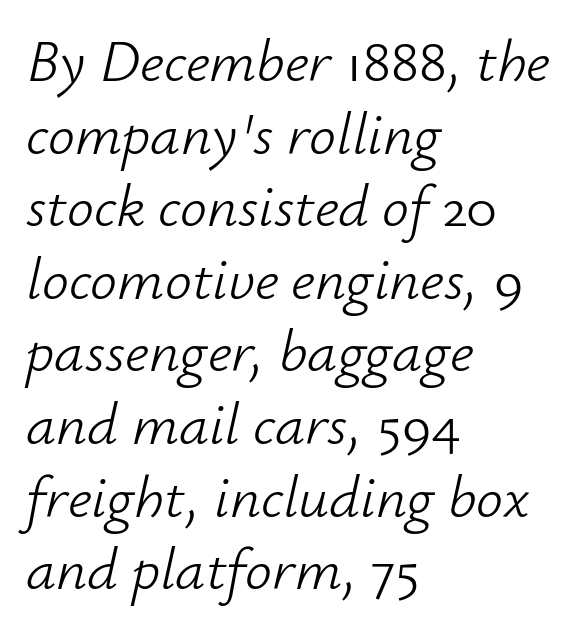
On a weight scale, this lands at 450 or below. A typesetter would call this proportional, since set widths differ per character. Compared with a centered layout, this one pins lines to the left instead. Observe the lean: these are italic letterforms. The space beneath each line is pristine and unruled.
